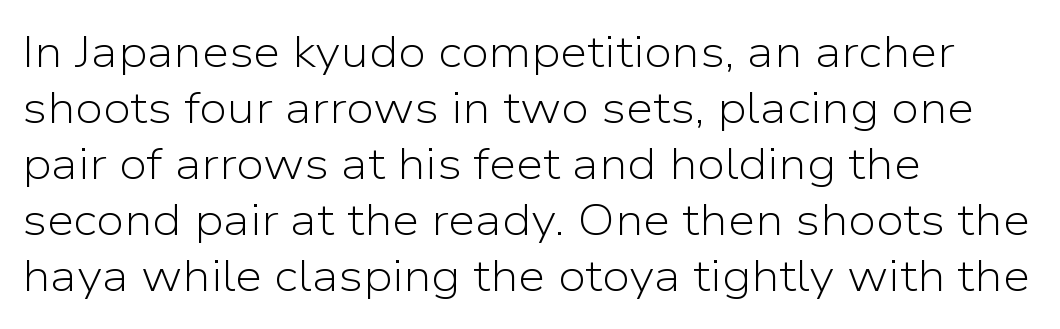
No italicization has been applied; the sample stays upright. Nobody drew a line under any word here. Check where the strokes stop: nothing finishes them off — pure sans. Weight: in the light-to-regular range. Vertical spacing — default.
